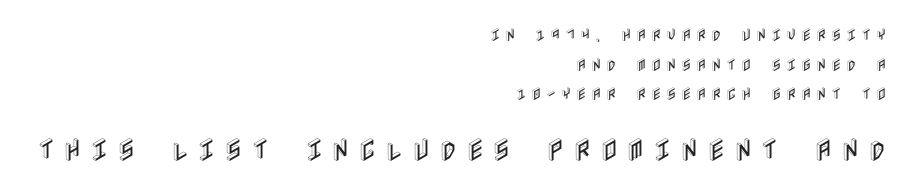
The image shows 25 px text type, upright; set right-aligned, loose line spacing (2.12x), unusually wide letter spacing (+0.34 em), not underlined; the second (bottom) block is 1.79x larger.
